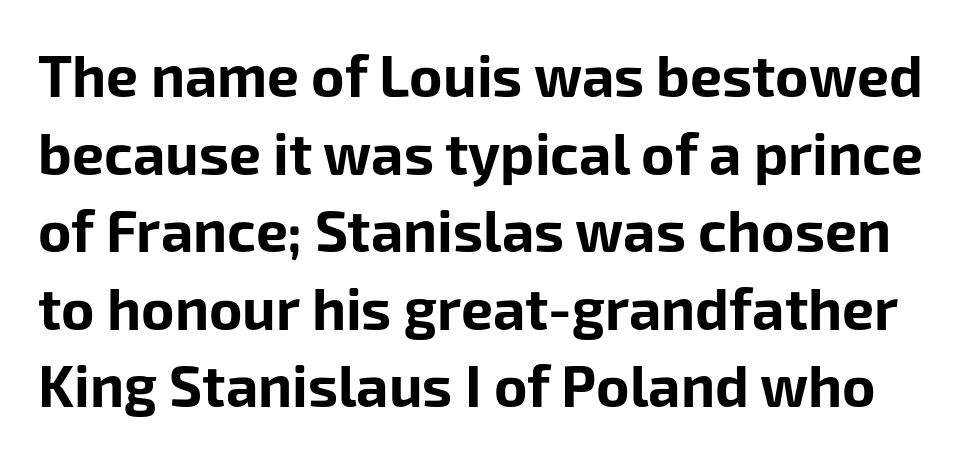
The image shows 57 px bold sans-serif type, upright; set normal line spacing (1.36x), normal letter spacing, not underlined; low stroke contrast and a medium x-height.
